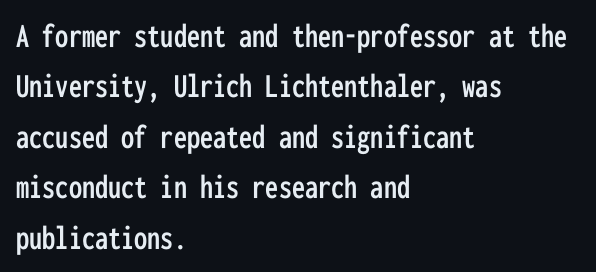
The image shows 35 px condensed sans-serif type, upright, monospaced; set left-aligned, normal line spacing (1.44x), normal letter spacing, not underlined; low stroke contrast and a medium x-height.
